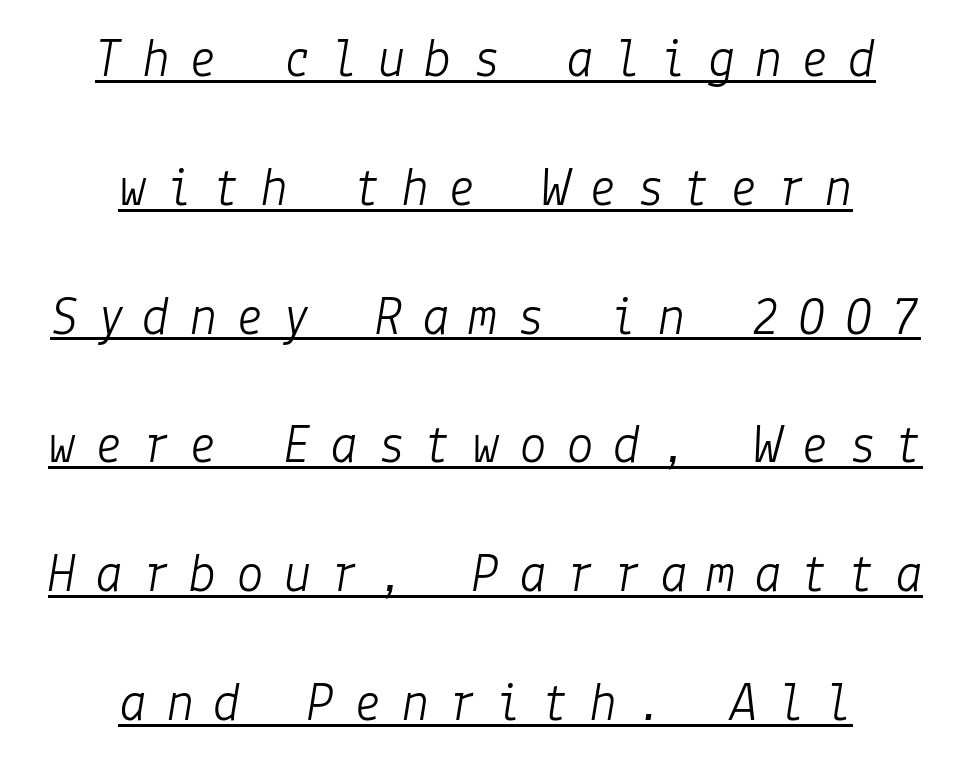
The axis of the letterforms is tilted away from vertical. Is the letter spacing exaggerated? Yes — the characters are pushed far apart. Each stroke keeps to a modest, everyday thickness or less. A student would call this center alignment; a typographer would say set centered. A rule runs beneath these lines of type. Interline gaps are noticeably wide in this sample.
